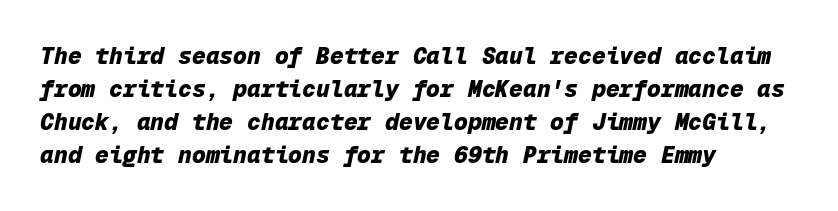
Q: Is the text bold? A: Yes.
Q: Is the text italic (slanted)? A: Yes, it leans right by about 12 degrees.
Q: Is the text underlined? A: No.
Q: How is the paragraph aligned? A: Left-aligned.
Q: Is the spacing between letters normal or unusually wide? A: Normal.
Q: Is the spacing between lines tight, normal or loose? A: Normal.
